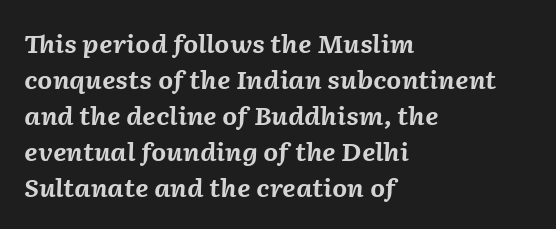
The image shows 24 px bold type, italic (leaning right); set left-aligned, normal line spacing (1.5x), normal letter spacing, not underlined.
